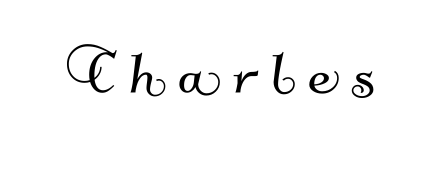
The strip under each line holds only bare page. Each letter keeps its own natural width here, so spacing adapts to shape. Is this a sans? Yes — the strokes have no serifs.
